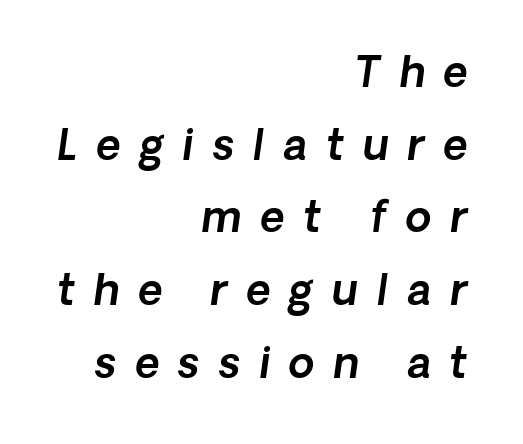
Descenders are the only things crossing below the line. Note the varied advance widths — an 'i' is clearly narrower than an 'm'. Here the glyphs are tracked loosely, breaking word shapes into spaced letters. The rag falls on the left side of this text block. Quick note: italic.
